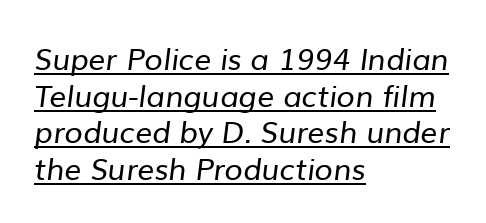
{"serif": "no", "bold": "no", "weight": "regular", "width": "normal", "stroke_contrast": "low", "x_height": "medium", "monospaced": "no", "underline": "yes", "align": "left", "line_spacing_ratio": 1.22, "letter_spacing": "normal", "letter_spacing_em": 0.0, "glyph_px": 30}
